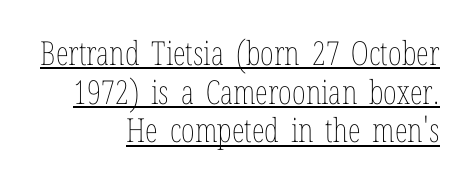
The image shows 33 px thin, condensed type, upright; set right-aligned, line spacing 1.17x, normal letter spacing, underlined; low stroke contrast and a medium x-height.
